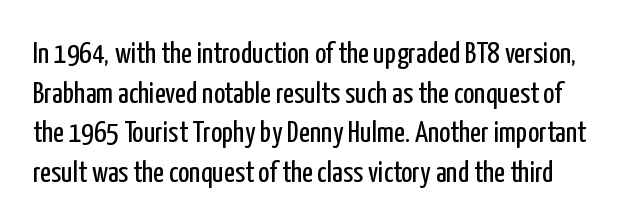
Q: Is the text bold? A: No.
Q: Is the text italic (slanted)? A: No, it is upright.
Q: Is the typeface a serif or a sans-serif typeface? A: Sans-serif.
Q: Is the text underlined? A: No.
Q: Is the spacing between letters normal or unusually wide? A: Normal.
Q: Is the spacing between lines tight, normal or loose? A: Normal.
Q: Width (condensed, normal, or wide)? A: Condensed.
Q: Stroke contrast? A: Low.
Q: x-height? A: Medium.
Q: Monospaced? A: No.
